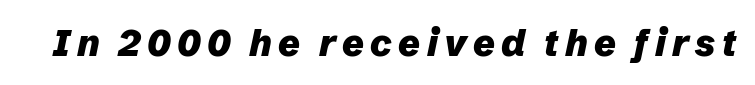
Q: Is the text bold? A: Yes.
Q: Is the text italic (slanted)? A: Yes, it leans right by about 12 degrees.
Q: Is the text underlined? A: No.
Q: Width (condensed, normal, or wide)? A: Normal.
Q: Stroke contrast? A: Low.
Q: x-height? A: Medium.
Q: Monospaced? A: No.
